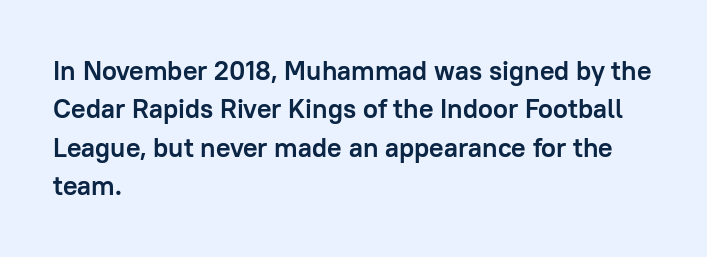
{"italic": "no", "bold": "yes", "underline": "no", "align": "left", "line_spacing": "normal", "line_spacing_ratio": 1.42, "letter_spacing": "normal", "letter_spacing_em": 0.0, "glyph_px": 27}
